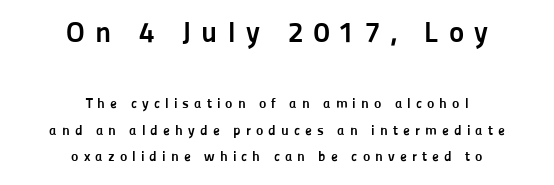
The image shows 29 px semibold sans-serif type, upright; set centered, line spacing 1.87x, unusually wide letter spacing (+0.36 em), not underlined; the first (top) block is 2.07x larger; low stroke contrast and a medium x-height.
